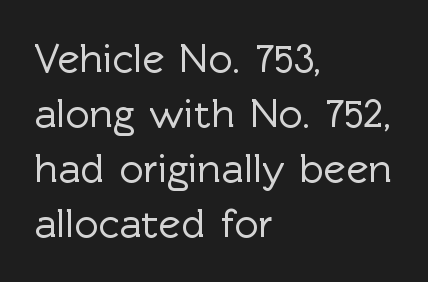
{"serif": "no", "italic": "no", "width": "normal", "x_height": "medium", "monospaced": "no", "underline": "no", "align": "left", "line_spacing": "normal", "line_spacing_ratio": 1.31, "letter_spacing": "normal", "letter_spacing_em": 0.0, "glyph_px": 42}
